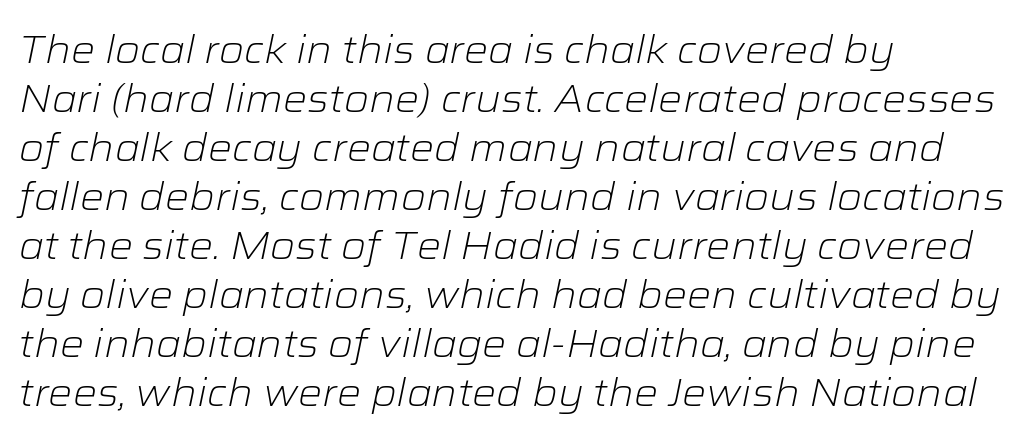
Q: Is the text bold? A: No.
Q: Is the text italic (slanted)? A: Yes, it leans right by about 12 degrees.
Q: Is the text underlined? A: No.
Q: How is the paragraph aligned? A: Left-aligned.
Q: Is the spacing between letters normal or unusually wide? A: Normal.
Q: Is the spacing between lines tight, normal or loose? A: Normal.
Q: Width (condensed, normal, or wide)? A: Wide.
Q: Stroke contrast? A: Low.
Q: x-height? A: Medium.
Q: Monospaced? A: No.
